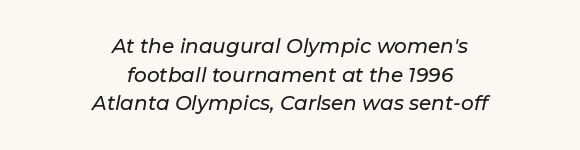
The image shows 20 px text type, italic (leaning right); set centered, normal line spacing (1.43x), normal letter spacing, not underlined.
